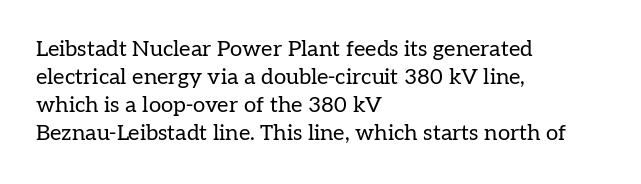
Q: Is the text bold? A: No.
Q: Is the text italic (slanted)? A: No, it is upright.
Q: Is the text underlined? A: No.
Q: How is the paragraph aligned? A: Left-aligned.
Q: Is the spacing between letters normal or unusually wide? A: Normal.
Q: Is the spacing between lines tight, normal or loose? A: Normal.
